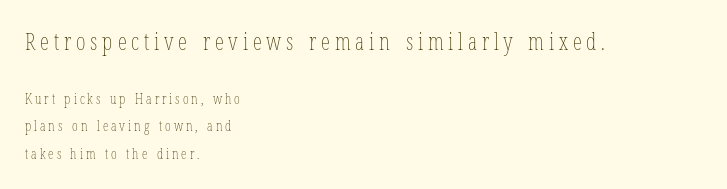
{"italic": "no", "bold": "no", "underline": "no", "align": "left", "line_spacing": "loose", "line_spacing_ratio": 1.97, "letter_spacing": "wide", "letter_spacing_em": 0.21, "larger_block": "first", "size_ratio": 1.64, "glyph_px": 23}
